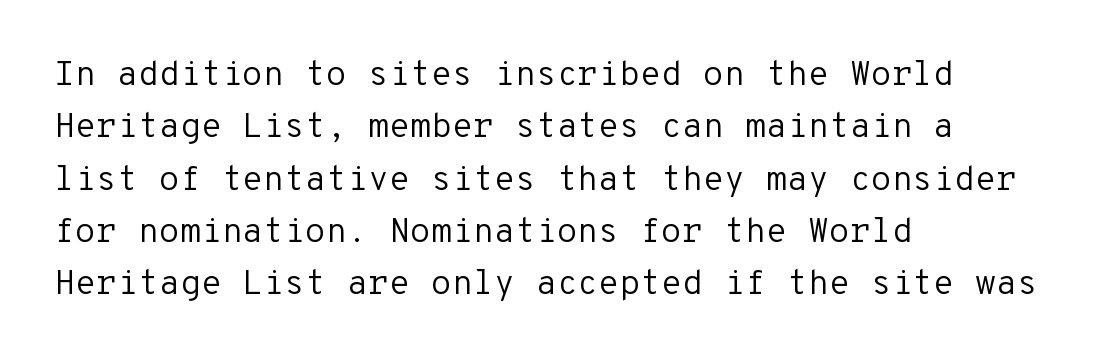
Q: Is the text bold? A: No.
Q: Is the text italic (slanted)? A: No, it is upright.
Q: Is the typeface a serif or a sans-serif typeface? A: Sans-serif.
Q: Is the text underlined? A: No.
Q: How is the paragraph aligned? A: Left-aligned.
Q: Is the spacing between letters normal or unusually wide? A: Normal.
Q: Is the spacing between lines tight, normal or loose? A: Normal.
Q: Width (condensed, normal, or wide)? A: Normal.
Q: Stroke contrast? A: Low.
Q: x-height? A: Medium.
Q: Monospaced? A: Yes.
